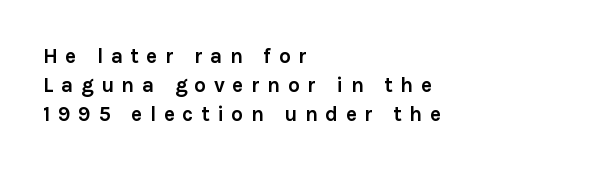
Q: Is the text bold? A: Yes.
Q: Is the text italic (slanted)? A: No, it is upright.
Q: Is the text underlined? A: No.
Q: How is the paragraph aligned? A: Left-aligned.
Q: Is the spacing between letters normal or unusually wide? A: Unusually wide.
Q: Is the spacing between lines tight, normal or loose? A: Normal.
